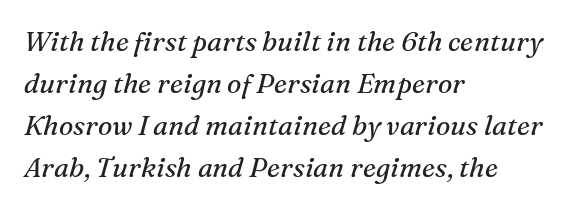
{"italic": "yes", "lean": "right", "slant_degrees": 16, "bold": "no", "underline": "no", "align": "left", "line_spacing": "normal", "line_spacing_ratio": 1.55, "letter_spacing": "normal", "letter_spacing_em": 0.0, "glyph_px": 27}
